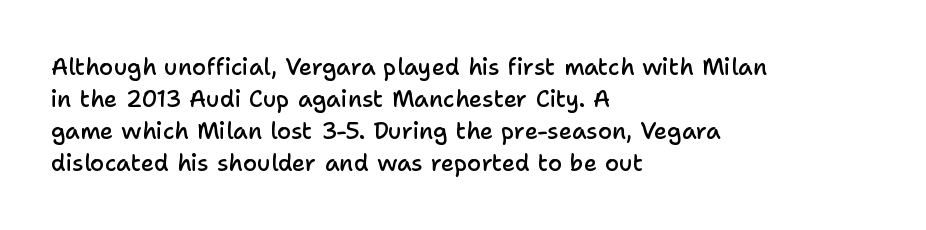
Q: Is the text bold? A: Semi-bold.
Q: Is the text italic (slanted)? A: No, it is upright.
Q: Is the text underlined? A: No.
Q: How is the paragraph aligned? A: Left-aligned.
Q: Is the spacing between letters normal or unusually wide? A: Normal.
Q: Is the spacing between lines tight, normal or loose? A: Normal.
